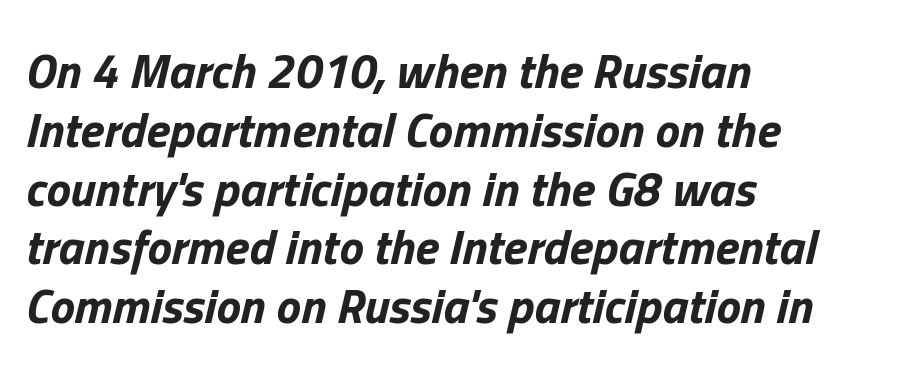
Q: Is the text bold? A: Yes.
Q: Is the text italic (slanted)? A: Yes, it leans right by about 13 degrees.
Q: Is the text underlined? A: No.
Q: How is the paragraph aligned? A: Left-aligned.
Q: Is the spacing between letters normal or unusually wide? A: Normal.
Q: Width (condensed, normal, or wide)? A: Normal.
Q: Stroke contrast? A: Low.
Q: x-height? A: Medium.
Q: Monospaced? A: No.
